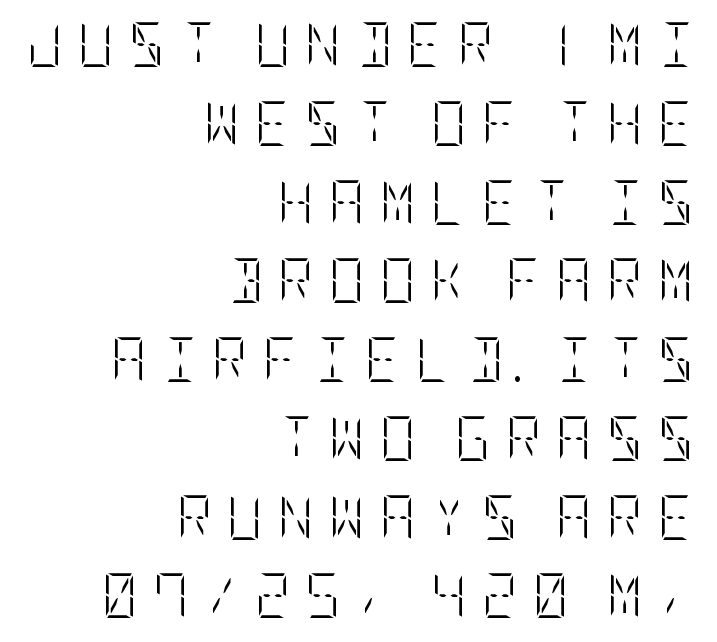
{"italic": "no", "bold": "no", "weight": "light", "width": "condensed", "stroke_contrast": "low", "x_height": "large", "underline": "no", "align": "right", "line_spacing_ratio": 1.79, "letter_spacing": "wide", "letter_spacing_em": 0.34, "glyph_px": 44}
